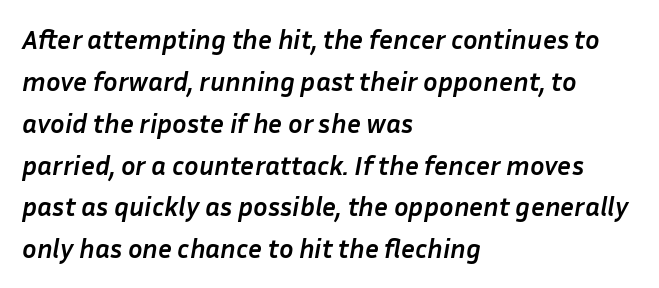
The image shows 27 px bold type, italic (leaning right); set left-aligned, normal line spacing (1.55x), normal letter spacing, not underlined.
